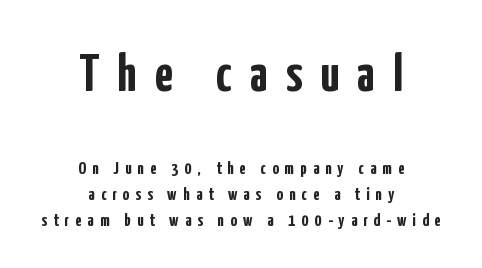
Q: Is the text bold? A: Yes.
Q: Is the text italic (slanted)? A: No, it is upright.
Q: Is the typeface a serif or a sans-serif typeface? A: Sans-serif.
Q: Is the text underlined? A: No.
Q: How is the paragraph aligned? A: Centered.
Q: Is the spacing between letters normal or unusually wide? A: Unusually wide.
Q: Is the spacing between lines tight, normal or loose? A: Normal.
Q: Which block of text is set in a larger size, the first (top) or the second (bottom)? A: The first (top) one.
Q: Width (condensed, normal, or wide)? A: Condensed.
Q: Stroke contrast? A: Low.
Q: x-height? A: Medium.
Q: Monospaced? A: No.
